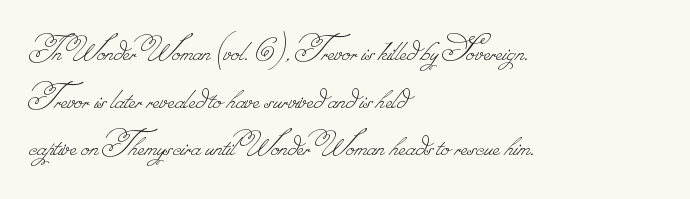
Q: Is the text bold? A: No.
Q: Is the text underlined? A: No.
Q: How is the paragraph aligned? A: Left-aligned.
Q: Is the spacing between letters normal or unusually wide? A: Normal.
Q: Is the spacing between lines tight, normal or loose? A: Normal.
Q: Width (condensed, normal, or wide)? A: Normal.
Q: Stroke contrast? A: Low.
Q: Monospaced? A: No.
